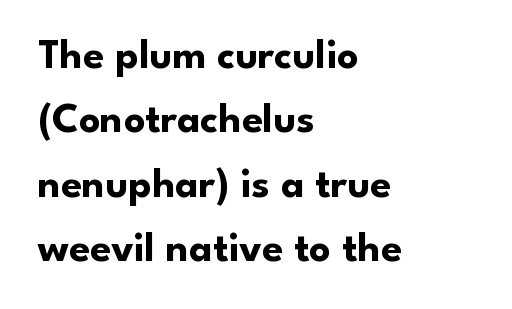
The image shows 42 px bold sans-serif type, upright; set left-aligned, normal line spacing (1.53x), normal letter spacing, not underlined; low stroke contrast and a small x-height.
